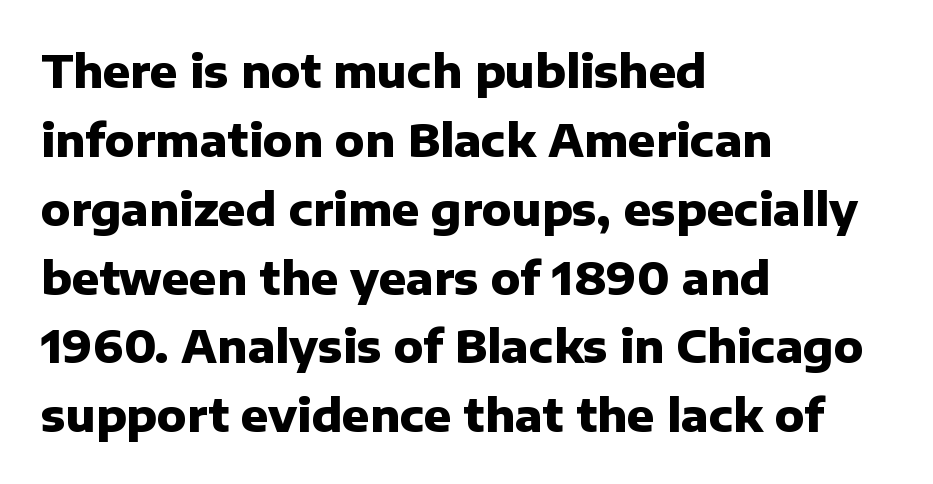
{"serif": "no", "italic": "no", "bold": "yes", "weight": "heavy", "width": "normal", "stroke_contrast": "low", "x_height": "medium", "monospaced": "no", "underline": "no", "align": "left", "line_spacing": "normal", "line_spacing_ratio": 1.53, "letter_spacing": "normal", "letter_spacing_em": 0.0, "glyph_px": 45}
